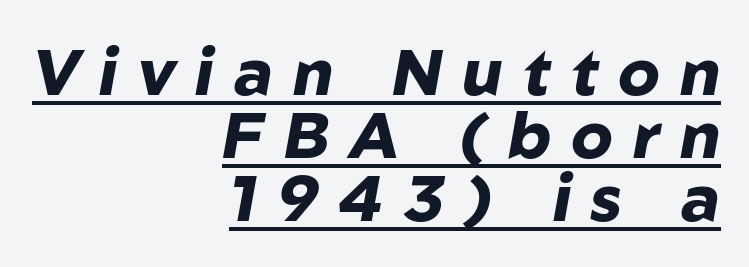
Q: Is the text bold? A: Yes.
Q: Is the text italic (slanted)? A: Yes, it leans right by about 10 degrees.
Q: Is the text underlined? A: Yes.
Q: How is the paragraph aligned? A: Right-aligned.
Q: Is the spacing between letters normal or unusually wide? A: Unusually wide.
Q: Is the spacing between lines tight, normal or loose? A: Tight.
Q: Width (condensed, normal, or wide)? A: Normal.
Q: Stroke contrast? A: Low.
Q: x-height? A: Medium.
Q: Monospaced? A: No.
